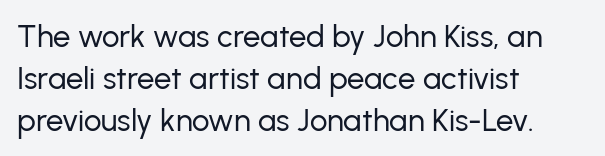
Q: Is the text bold? A: No.
Q: Is the text italic (slanted)? A: No, it is upright.
Q: Is the typeface a serif or a sans-serif typeface? A: Sans-serif.
Q: Is the text underlined? A: No.
Q: How is the paragraph aligned? A: Left-aligned.
Q: Is the spacing between letters normal or unusually wide? A: Normal.
Q: Is the spacing between lines tight, normal or loose? A: Normal.
Q: Width (condensed, normal, or wide)? A: Normal.
Q: Stroke contrast? A: Low.
Q: x-height? A: Medium.
Q: Monospaced? A: No.
